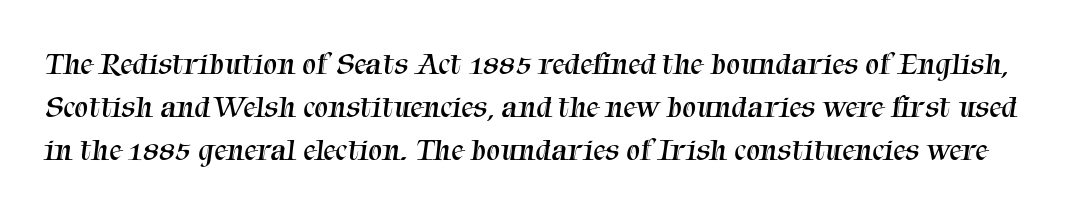
The image shows 31 px regular-weight serif type; set normal line spacing (1.38x), normal letter spacing, not underlined; medium stroke contrast and a medium x-height.
